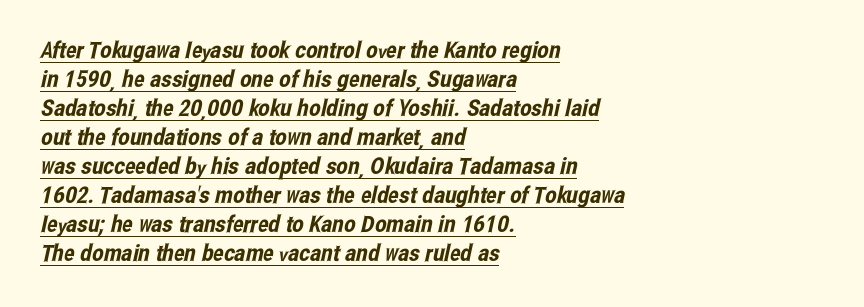
Quick note: interline space is typical. The passage shown is underscored from start to finish. Students, note that the glyphs here touch the page at normal intervals. The compositor pushed each line to the left boundary.
